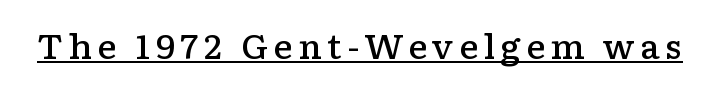
Q: Is the text bold? A: Semi-bold.
Q: Is the text italic (slanted)? A: No, it is upright.
Q: Is the typeface a serif or a sans-serif typeface? A: Serif.
Q: Is the text underlined? A: Yes.
Q: Width (condensed, normal, or wide)? A: Wide.
Q: Stroke contrast? A: Low.
Q: x-height? A: Medium.
Q: Monospaced? A: No.
